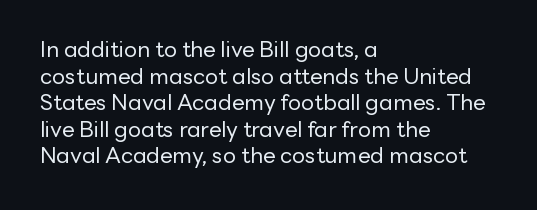
The face used here is rendered with its standard letterfit. The rag falls on the right side of this text block. The typeface has the unassuming heft of standard copy or less. Italic: no, the glyphs are upright roman.
